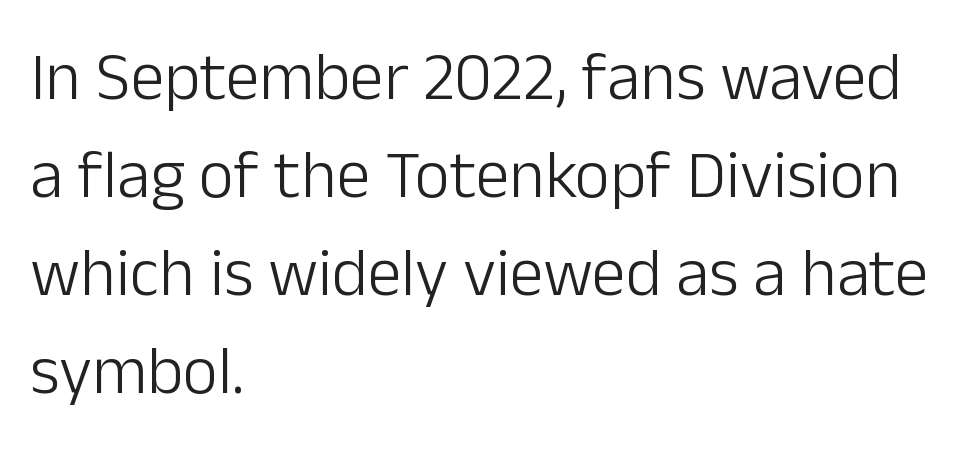
Q: Is the text bold? A: No.
Q: Is the text italic (slanted)? A: No, it is upright.
Q: Is the typeface a serif or a sans-serif typeface? A: Sans-serif.
Q: Is the text underlined? A: No.
Q: How is the paragraph aligned? A: Left-aligned.
Q: Is the spacing between letters normal or unusually wide? A: Normal.
Q: Is the spacing between lines tight, normal or loose? A: Normal.
Q: Width (condensed, normal, or wide)? A: Normal.
Q: Stroke contrast? A: Low.
Q: x-height? A: Medium.
Q: Monospaced? A: No.
